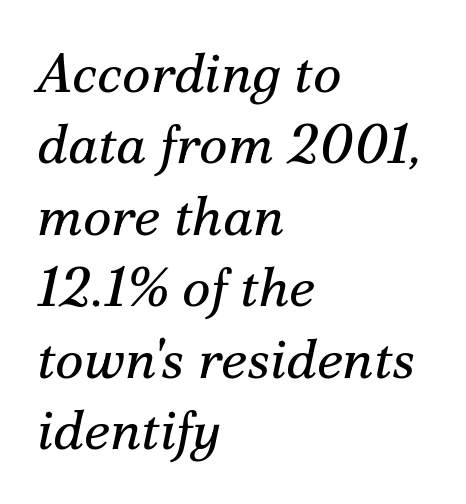
{"serif": "yes", "italic": "yes", "lean": "right", "slant_degrees": 12, "bold": "no", "weight": "regular", "width": "normal", "stroke_contrast": "medium", "x_height": "small", "monospaced": "no", "underline": "no", "align": "left", "line_spacing": "normal", "line_spacing_ratio": 1.3, "letter_spacing": "normal", "letter_spacing_em": 0.0, "glyph_px": 55}
